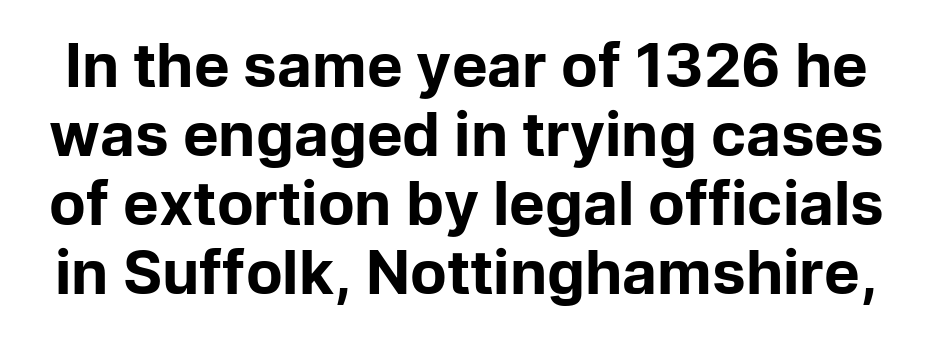
Q: Is the text bold? A: Yes.
Q: Is the text italic (slanted)? A: No, it is upright.
Q: Is the typeface a serif or a sans-serif typeface? A: Sans-serif.
Q: Is the text underlined? A: No.
Q: Is the spacing between letters normal or unusually wide? A: Normal.
Q: Is the spacing between lines tight, normal or loose? A: Tight.
Q: Width (condensed, normal, or wide)? A: Normal.
Q: Stroke contrast? A: Low.
Q: x-height? A: Medium.
Q: Monospaced? A: No.
